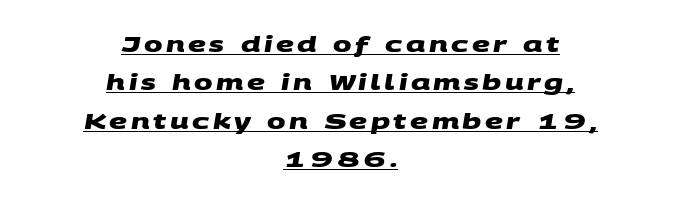
A full-strength bold gives these letters their thick strokes. Both edges are ragged and mirror each other, which tells us the setting is centered. Check the space under the baseline: a stroke is drawn there.
